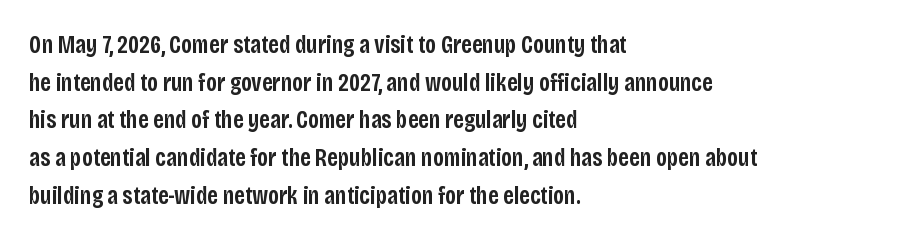
The image shows 25 px text type, upright; set left-aligned, normal line spacing (1.51x), normal letter spacing, not underlined.
